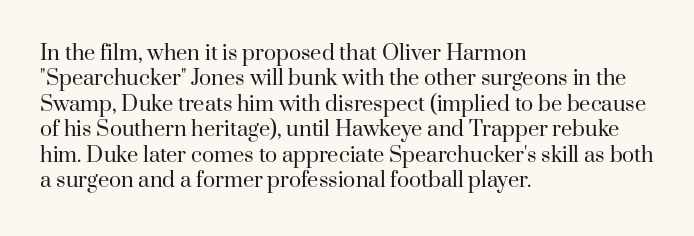
The image shows 20 px text type, upright; set left-aligned, normal line spacing (1.27x), normal letter spacing, not underlined.
